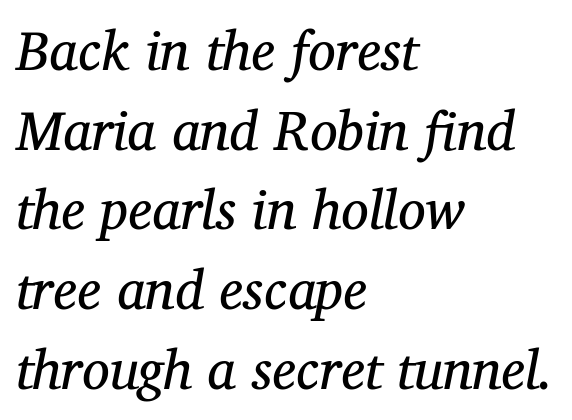
Q: Is the text bold? A: No.
Q: Is the text italic (slanted)? A: Yes, it leans right by about 12 degrees.
Q: Is the typeface a serif or a sans-serif typeface? A: Serif.
Q: Is the text underlined? A: No.
Q: How is the paragraph aligned? A: Left-aligned.
Q: Is the spacing between letters normal or unusually wide? A: Normal.
Q: Is the spacing between lines tight, normal or loose? A: Normal.
Q: Width (condensed, normal, or wide)? A: Normal.
Q: Stroke contrast? A: Medium.
Q: x-height? A: Medium.
Q: Monospaced? A: No.
